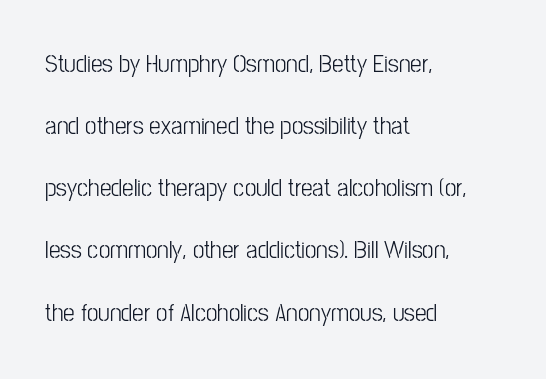
{"italic": "no", "underline": "no", "align": "left", "line_spacing": "loose", "line_spacing_ratio": 2.39, "letter_spacing": "normal", "letter_spacing_em": 0.0, "glyph_px": 26}
